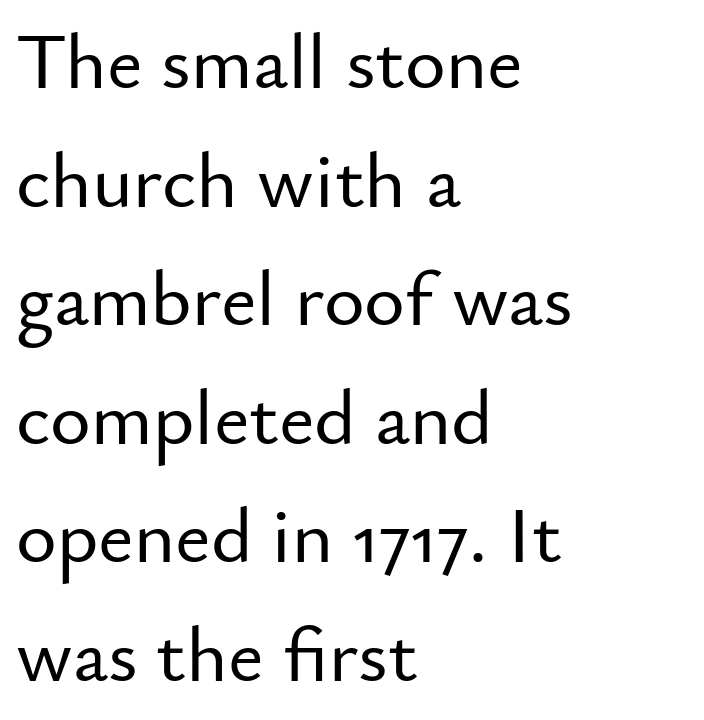
Q: Is the text italic (slanted)? A: No, it is upright.
Q: Is the typeface a serif or a sans-serif typeface? A: Sans-serif.
Q: Is the text underlined? A: No.
Q: How is the paragraph aligned? A: Left-aligned.
Q: Is the spacing between letters normal or unusually wide? A: Normal.
Q: Is the spacing between lines tight, normal or loose? A: Normal.
Q: Width (condensed, normal, or wide)? A: Normal.
Q: Stroke contrast? A: Low.
Q: x-height? A: Small.
Q: Monospaced? A: No.
